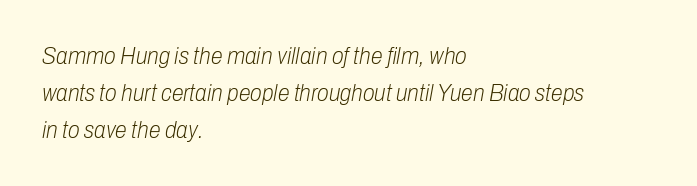
Q: Is the text bold? A: No.
Q: Is the text italic (slanted)? A: Yes, it leans right by about 10 degrees.
Q: Is the text underlined? A: No.
Q: How is the paragraph aligned? A: Left-aligned.
Q: Is the spacing between letters normal or unusually wide? A: Normal.
Q: Is the spacing between lines tight, normal or loose? A: Normal.
